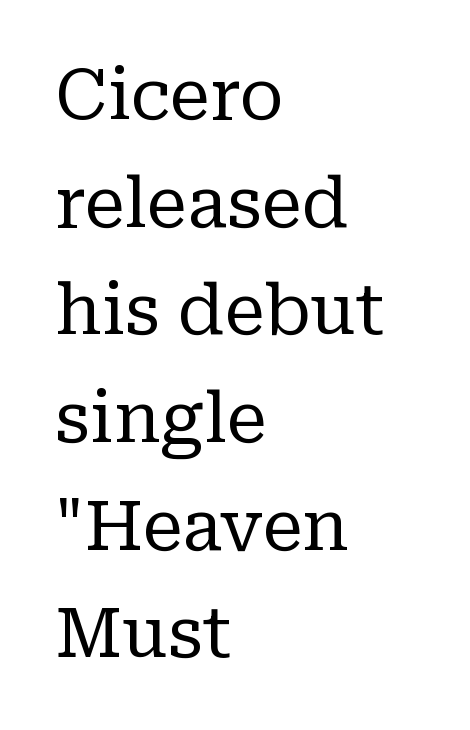
Leading matches the norm, producing a regular column. Does extra space separate the letters? No, they use regular spacing. Typographically, this falls in the serif category. Reading down the block, your eye returns to a fixed left position each line. The passage shown is typed in a proportional face where columns would drift. The zone under the glyphs is completely vacant.
